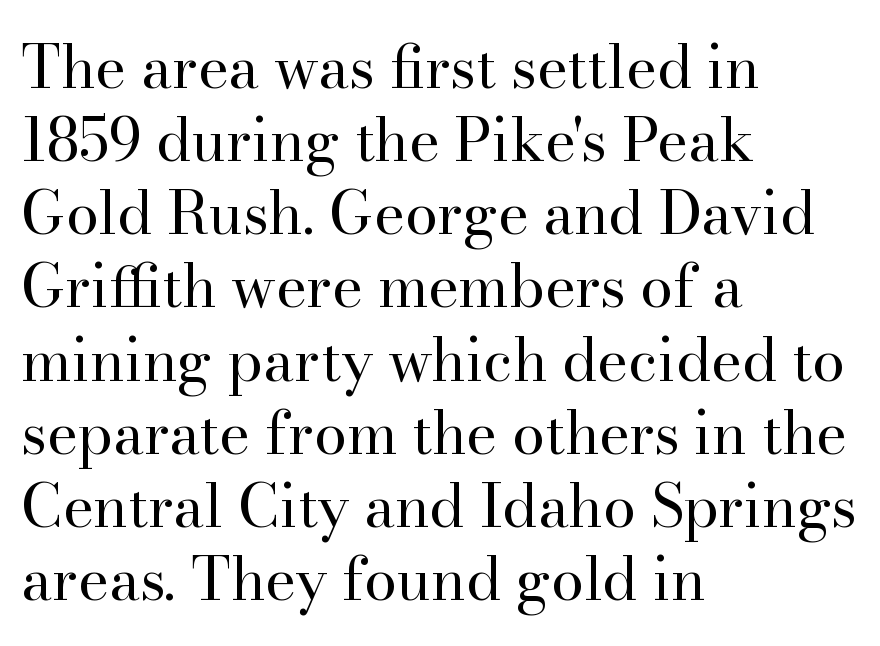
The image shows 59 px regular-weight serif type, upright; set left-aligned, line spacing 1.24x, normal letter spacing, not underlined; high stroke contrast and a small x-height.
